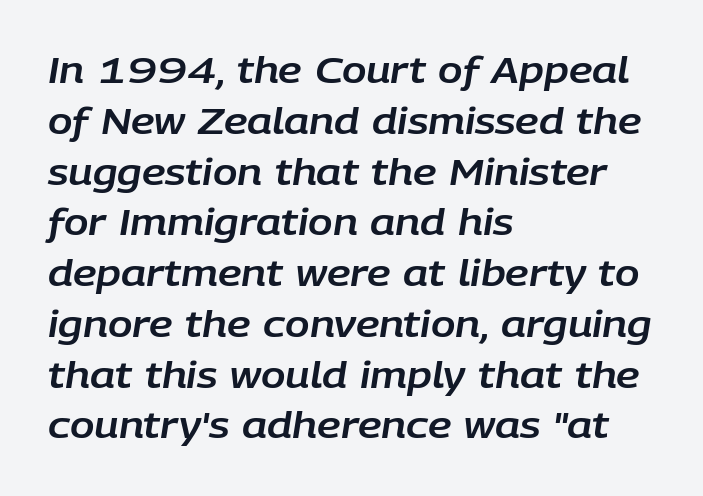
Whoever set this chose a conventional vertical rhythm. The rendering uses natural spacing where letterforms have individual widths. Which margin do the lines hug? The left one — the right edge is uneven. Caption: standard tracking, unaltered. The strip under each line holds only bare page.
